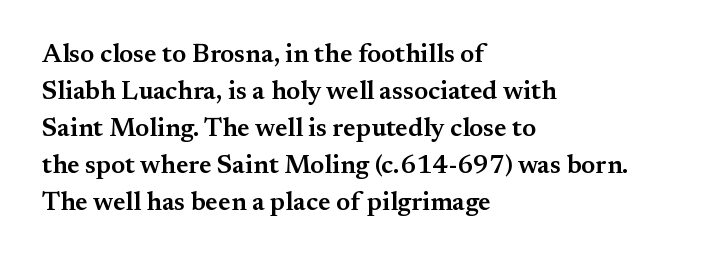
Successive baselines arrive at the customary interval. What weight is shown? A semibold, between regular and bold. The baseline area is clear. Compared with typical body copy, the letter spacing here is the same. When letters stand straight like this, we call the style roman or upright.
